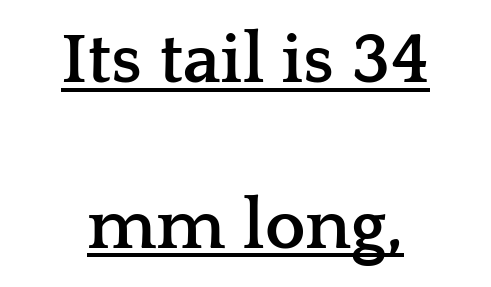
{"serif": "yes", "italic": "no", "bold": "yes", "weight": "semibold", "width": "wide", "stroke_contrast": "low", "x_height": "medium", "monospaced": "no", "underline": "yes", "align": "center", "line_spacing": "loose", "line_spacing_ratio": 2.3, "letter_spacing": "normal", "letter_spacing_em": 0.0, "glyph_px": 72}
